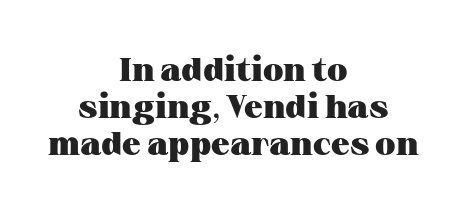
{"serif": "yes", "italic": "no", "bold": "yes", "weight": "heavy", "width": "wide", "stroke_contrast": "medium", "x_height": "medium", "monospaced": "no", "underline": "no", "align": "center", "line_spacing": "tight", "line_spacing_ratio": 1.12, "letter_spacing": "normal", "letter_spacing_em": 0.0, "glyph_px": 33}
